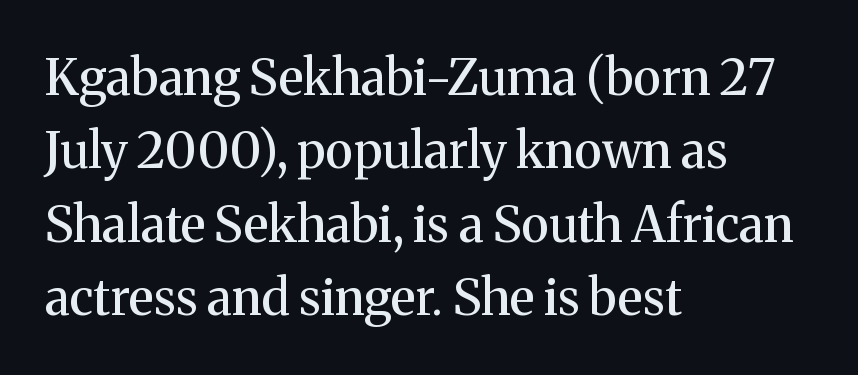
The image shows 50 px serif type, upright; set left-aligned, normal line spacing (1.47x), normal letter spacing, not underlined; medium stroke contrast and a medium x-height.
